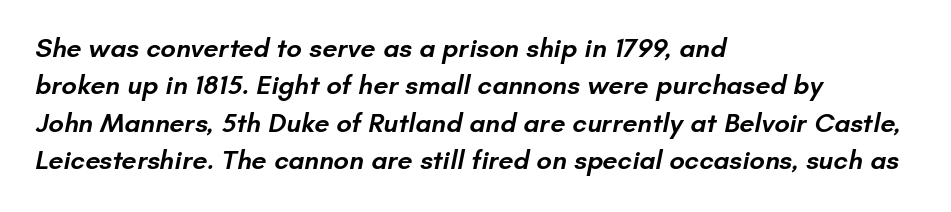
{"bold": "semi", "underline": "no", "align": "left", "line_spacing": "normal", "line_spacing_ratio": 1.38, "letter_spacing": "normal", "letter_spacing_em": 0.0, "glyph_px": 27}
